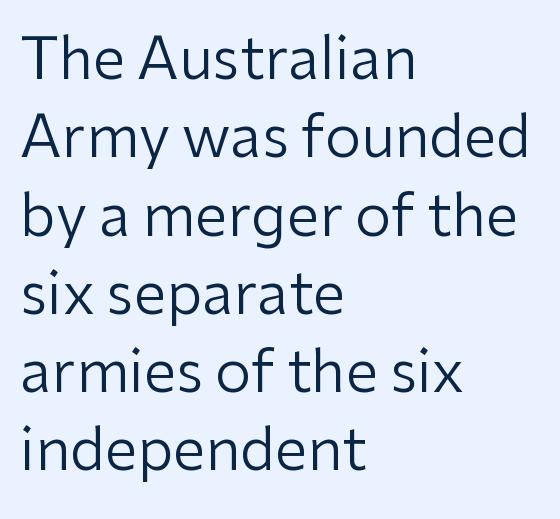
{"serif": "no", "italic": "no", "bold": "no", "weight": "regular", "width": "normal", "stroke_contrast": "low", "x_height": "medium", "monospaced": "no", "underline": "no", "align": "left", "line_spacing": "normal", "line_spacing_ratio": 1.35, "letter_spacing": "normal", "letter_spacing_em": 0.0, "glyph_px": 58}
